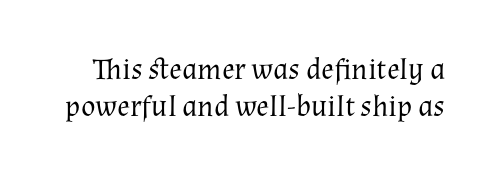
The image shows 30 px regular-weight serif type, upright; set line spacing 1.23x, normal letter spacing, not underlined; medium stroke contrast and a medium x-height.
